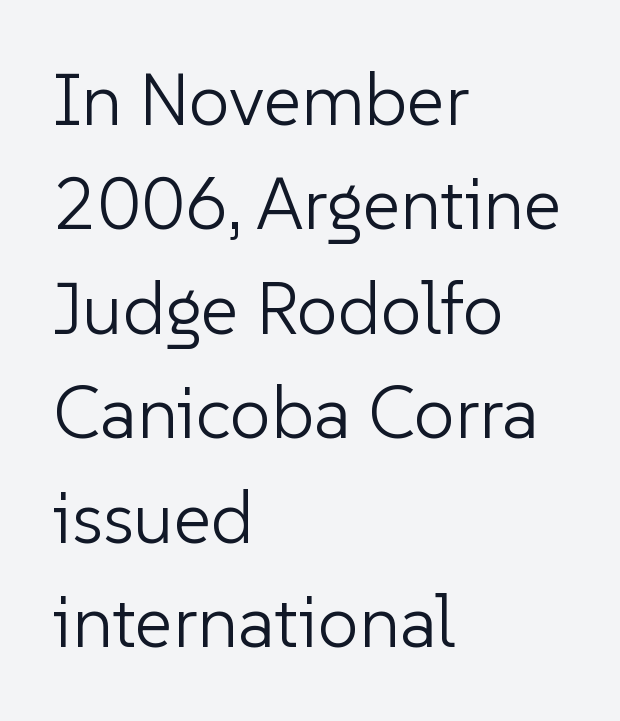
The image shows 73 px light sans-serif type, upright; set left-aligned, normal line spacing (1.43x), normal letter spacing, not underlined; low stroke contrast and a medium x-height.
